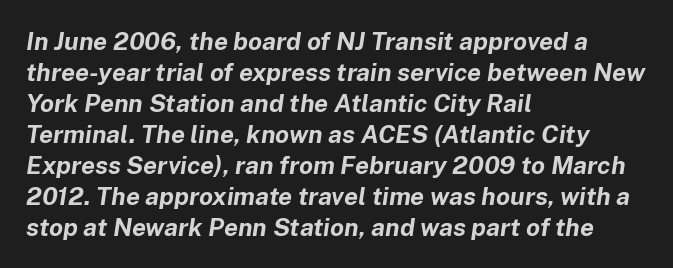
The strokes are fattened all the way to bold. Compared with a centered layout, this one pins lines to the left instead. The typography opts for an oblique posture over an upright one. A bare baseline throughout the passage.
